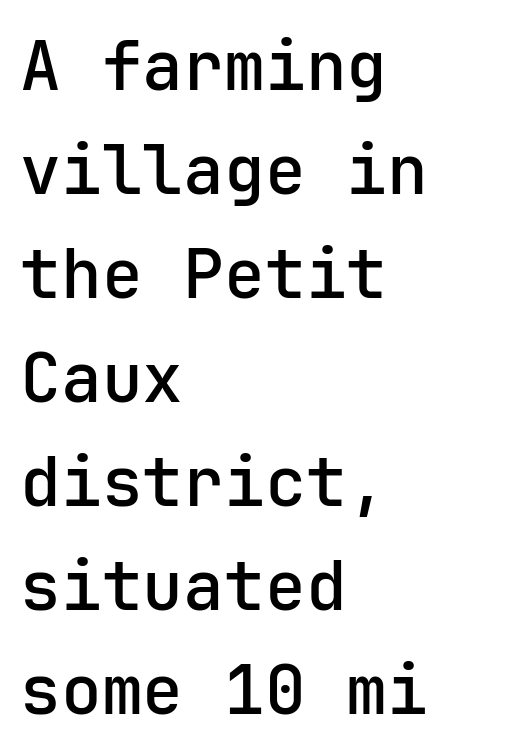
Each letter's strokes conclude bluntly, with no projecting serifs. The gap between lines stays unmarked. These lines carry some extra weight — a demibold, not a full bold. No italicization has been applied; the sample stays upright. Nobody touched the tracking dial on this one.
